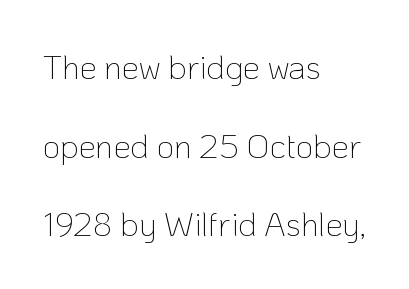
Unlike a traditional serif, this face leaves its strokes unadorned. A quiet, ordinary-to-light weight characterises the typeface. Quick note: underline off. The paragraph shown leans on its left margin. The passage shown is typed in a proportional face where columns would drift. Compared with typical paragraphs, the rows here are farther apart.
